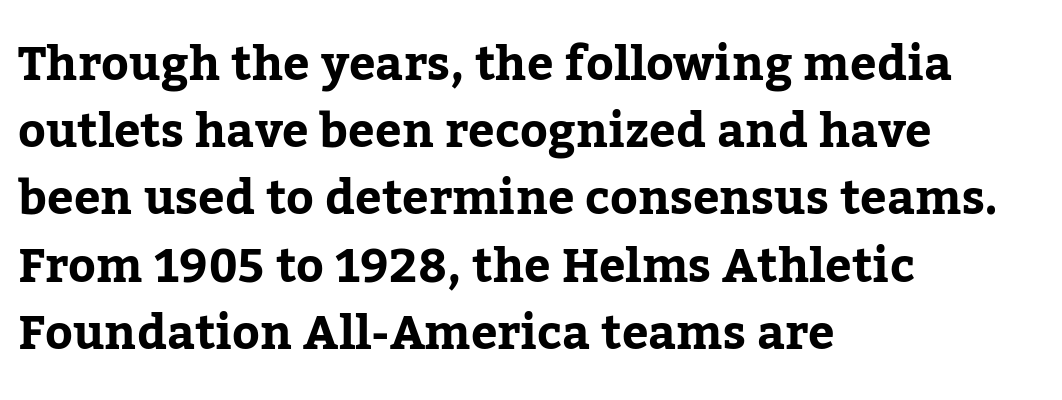
These lines are rendered in a variable-pitch font. Do the letters lean? They stand straight. Baseline-to-baseline distance is the conventional proportion of letter height. Does the copy run flush right? No — it runs flush left. No word sits above an underline.
